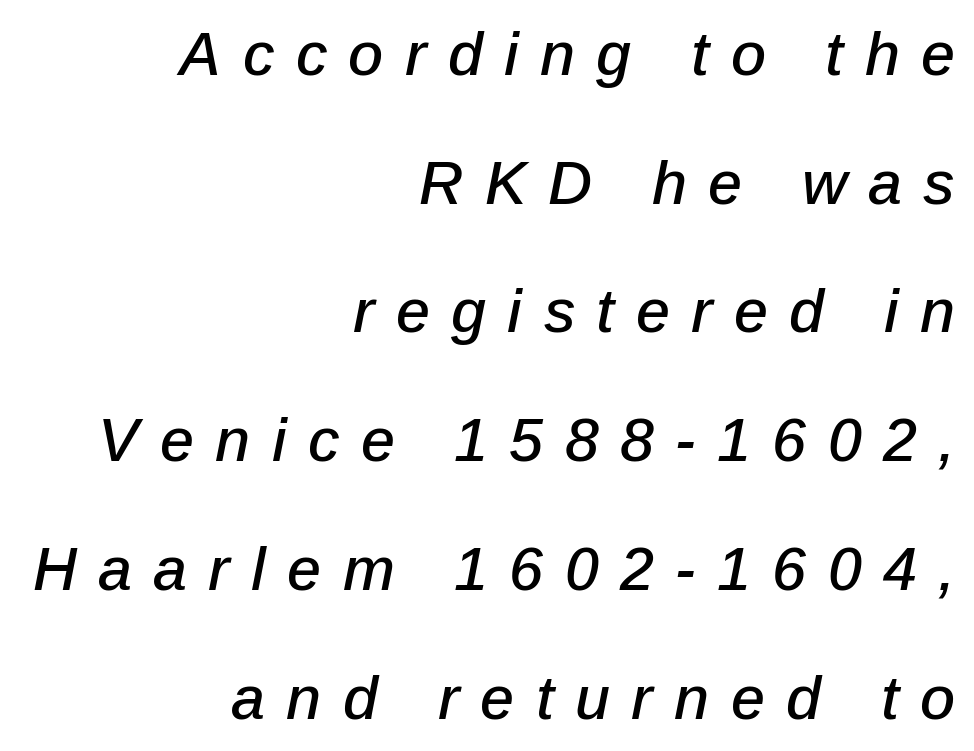
Q: Is the text italic (slanted)? A: Yes, it leans right by about 12 degrees.
Q: Is the text underlined? A: No.
Q: How is the paragraph aligned? A: Right-aligned.
Q: Is the spacing between letters normal or unusually wide? A: Unusually wide.
Q: Is the spacing between lines tight, normal or loose? A: Loose.
Q: Width (condensed, normal, or wide)? A: Normal.
Q: Stroke contrast? A: Low.
Q: x-height? A: Medium.
Q: Monospaced? A: No.
